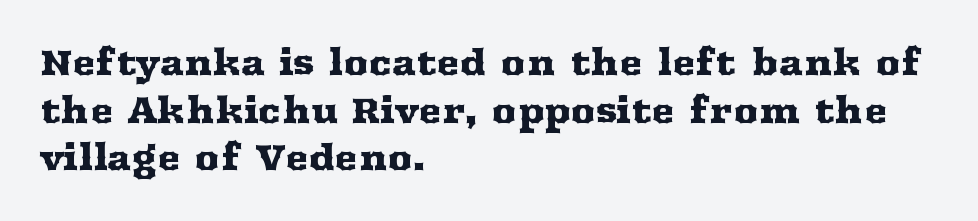
Quick note: interline space is typical. Note the varied advance widths — an 'i' is clearly narrower than an 'm'. The lettering holds an erect, upright posture throughout. Horizontally, the lines are justified to the leading edge only.
